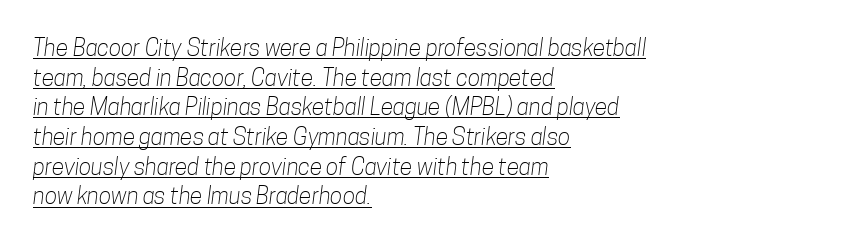
{"bold": "no", "underline": "yes", "align": "left", "line_spacing": "normal", "line_spacing_ratio": 1.29, "letter_spacing": "normal", "letter_spacing_em": 0.0, "glyph_px": 23}
